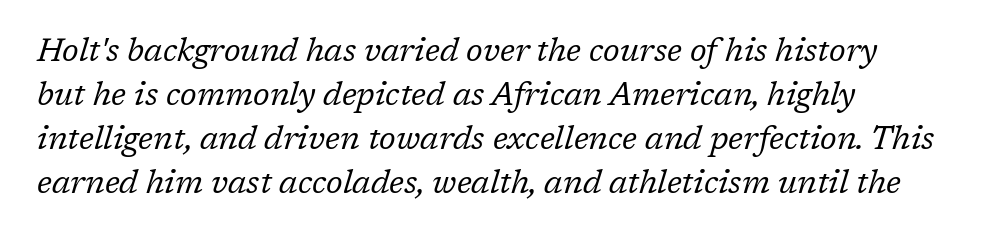
Type style note: has serifs. The letterforms sit shoulder to shoulder at normal distance. Just letters on the line, the space beneath them empty. Line beginnings align vertically; line endings do not. Normally led — the rows are evenly, conventionally spaced.
